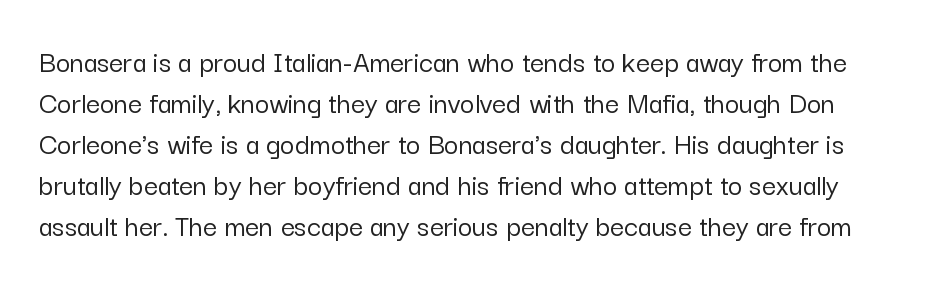
Q: Is the text italic (slanted)? A: No, it is upright.
Q: Is the typeface a serif or a sans-serif typeface? A: Sans-serif.
Q: Is the text underlined? A: No.
Q: Is the spacing between letters normal or unusually wide? A: Normal.
Q: Is the spacing between lines tight, normal or loose? A: Normal.
Q: Width (condensed, normal, or wide)? A: Normal.
Q: Stroke contrast? A: Low.
Q: x-height? A: Medium.
Q: Monospaced? A: No.
